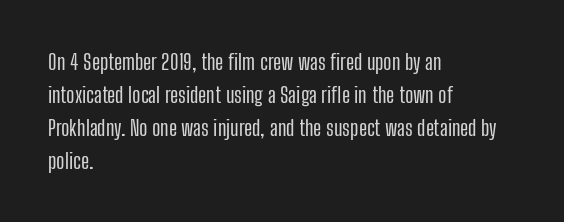
The image shows 22 px text type, upright; set left-aligned, normal line spacing (1.5x), normal letter spacing, not underlined.
